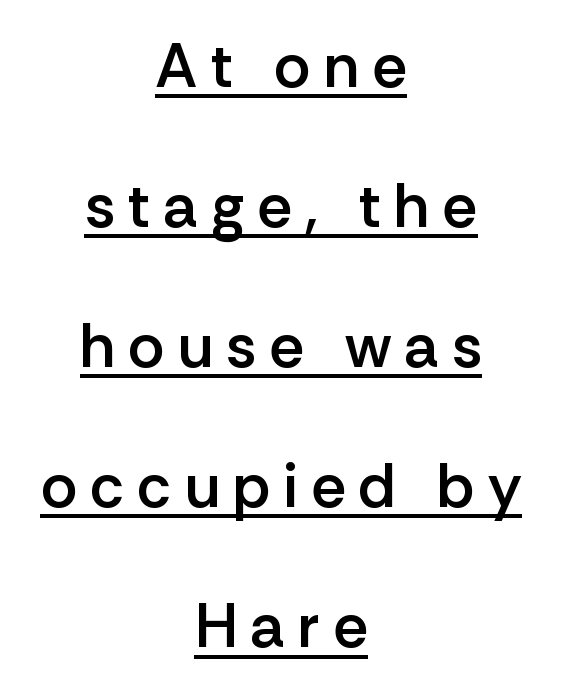
Q: Is the text bold? A: Semi-bold.
Q: Is the text italic (slanted)? A: No, it is upright.
Q: Is the typeface a serif or a sans-serif typeface? A: Sans-serif.
Q: Is the text underlined? A: Yes.
Q: How is the paragraph aligned? A: Centered.
Q: Is the spacing between letters normal or unusually wide? A: Unusually wide.
Q: Is the spacing between lines tight, normal or loose? A: Loose.
Q: Width (condensed, normal, or wide)? A: Normal.
Q: Stroke contrast? A: Low.
Q: x-height? A: Medium.
Q: Monospaced? A: No.
